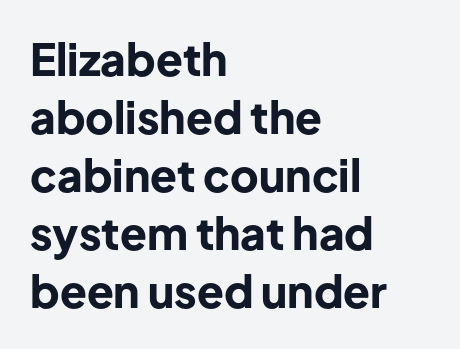
The image shows 44 px bold sans-serif type, upright; set left-aligned, normal line spacing (1.32x), normal letter spacing, not underlined; low stroke contrast and a medium x-height.
